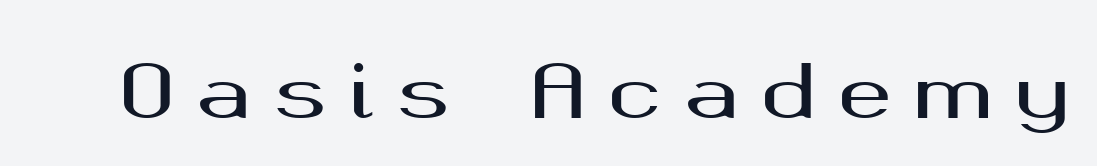
{"serif": "no", "italic": "no", "width": "wide", "stroke_contrast": "medium", "x_height": "medium", "monospaced": "no", "underline": "no", "letter_spacing": "wide", "letter_spacing_em": 0.3, "glyph_px": 73}
